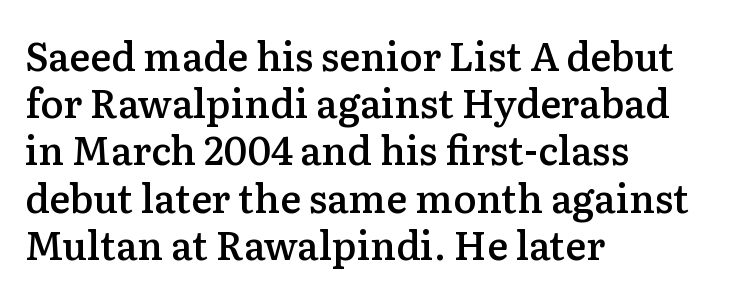
The image shows 39 px semibold serif type, upright; set left-aligned, line spacing 1.21x, normal letter spacing, not underlined; low stroke contrast and a medium x-height.
